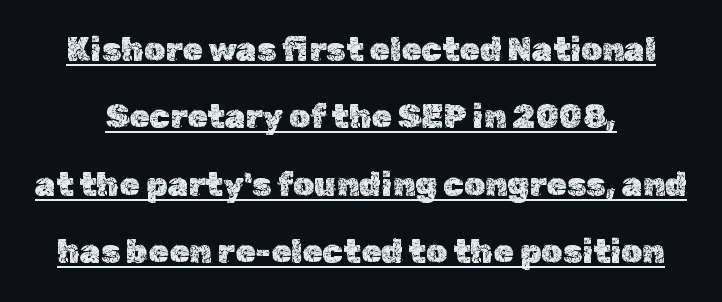
Q: Is the text italic (slanted)? A: No, it is upright.
Q: Is the text underlined? A: Yes.
Q: Is the spacing between letters normal or unusually wide? A: Normal.
Q: Is the spacing between lines tight, normal or loose? A: Loose.
Q: Width (condensed, normal, or wide)? A: Normal.
Q: x-height? A: Medium.
Q: Monospaced? A: No.
